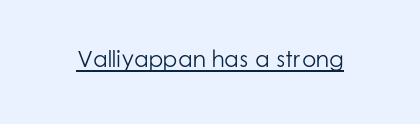
Students, observe the line beneath the letters — that is underlining. You can tell it's not italic because the verticals are truly vertical. Stems here are at most as thick as an everyday book face. Between one letter and the next there's only the usual sliver of space.
